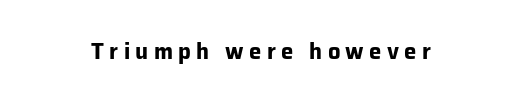
The image shows 22 px bold type, upright; set centered, unusually wide letter spacing (+0.24 em), not underlined.
